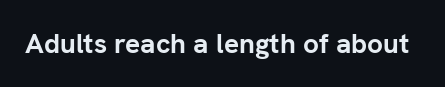
{"serif": "no", "italic": "no", "bold": "yes", "weight": "semibold", "width": "normal", "stroke_contrast": "low", "x_height": "medium", "monospaced": "no", "underline": "no", "letter_spacing": "normal", "letter_spacing_em": 0.0, "glyph_px": 28}
